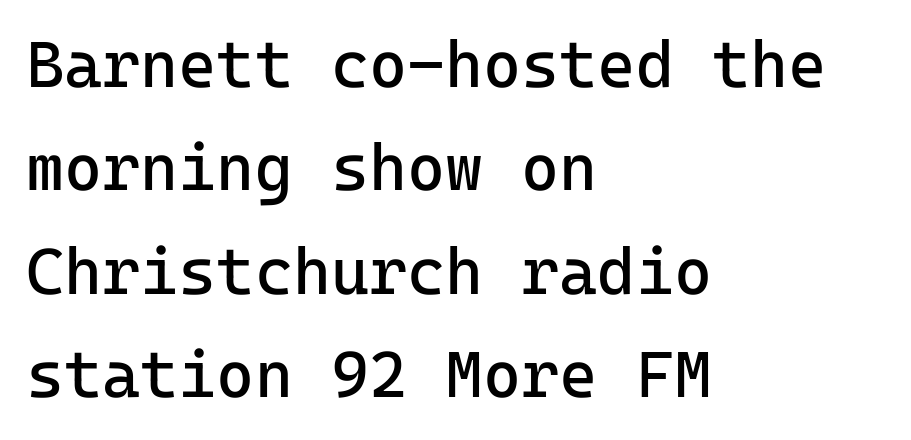
This sample uses a sans-serif face. How would I describe the line gaps? Plain and ordinary. Students, note that the glyphs here touch the page at normal intervals. The zone under the glyphs is completely vacant. Note the uniform advance width — an 'i' takes as much space as an 'm'. The font's upright variant was chosen for this text.
